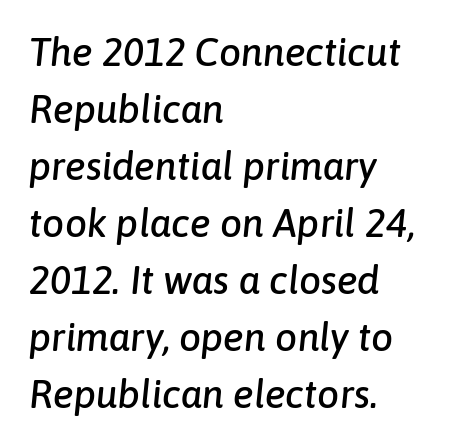
Q: Is the text italic (slanted)? A: Yes, it leans right by about 6 degrees.
Q: Is the text underlined? A: No.
Q: How is the paragraph aligned? A: Left-aligned.
Q: Is the spacing between letters normal or unusually wide? A: Normal.
Q: Is the spacing between lines tight, normal or loose? A: Normal.
Q: Width (condensed, normal, or wide)? A: Normal.
Q: Stroke contrast? A: Low.
Q: x-height? A: Medium.
Q: Monospaced? A: No.
